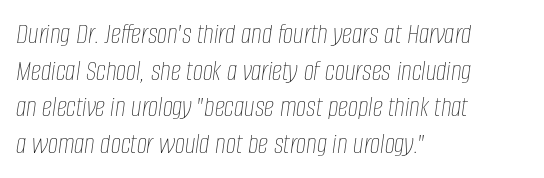
Q: Is the text bold? A: No.
Q: Is the text italic (slanted)? A: Yes, it leans right by about 8 degrees.
Q: Is the text underlined? A: No.
Q: How is the paragraph aligned? A: Left-aligned.
Q: Is the spacing between letters normal or unusually wide? A: Normal.
Q: Is the spacing between lines tight, normal or loose? A: Normal.
Q: Width (condensed, normal, or wide)? A: Condensed.
Q: Stroke contrast? A: Low.
Q: x-height? A: Large.
Q: Monospaced? A: No.
